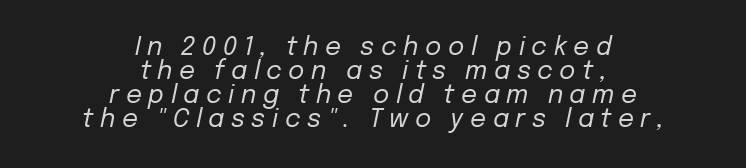
Honestly, there is no underline to notice here at all. Leftover space on each line is divided equally before and after the words. This is oblique type, the kind used for emphasis or titles. Students, note that the glyphs here are deliberately spaced far apart. Closely set lines give the paragraph a compact silhouette. Bold? No — there's no thickening of the strokes.
